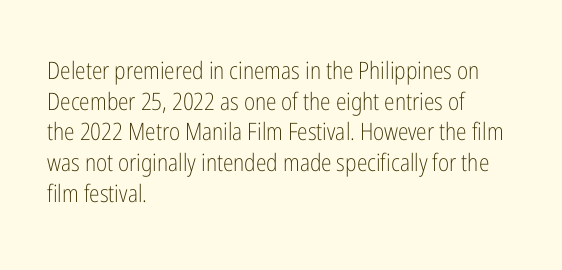
The image shows 24 px text type, upright; set left-aligned, normal line spacing (1.28x), normal letter spacing, not underlined.
